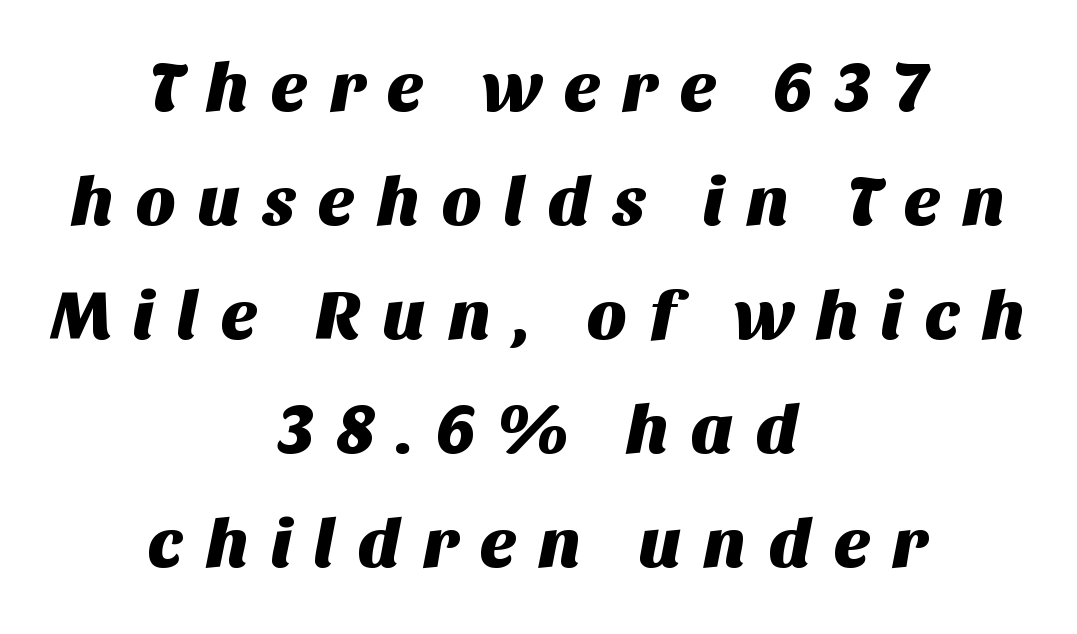
Q: Is the typeface a serif or a sans-serif typeface? A: Sans-serif.
Q: Is the text underlined? A: No.
Q: How is the paragraph aligned? A: Centered.
Q: Is the spacing between letters normal or unusually wide? A: Unusually wide.
Q: Is the spacing between lines tight, normal or loose? A: Normal.
Q: Width (condensed, normal, or wide)? A: Normal.
Q: Stroke contrast? A: Medium.
Q: x-height? A: Large.
Q: Monospaced? A: No.
